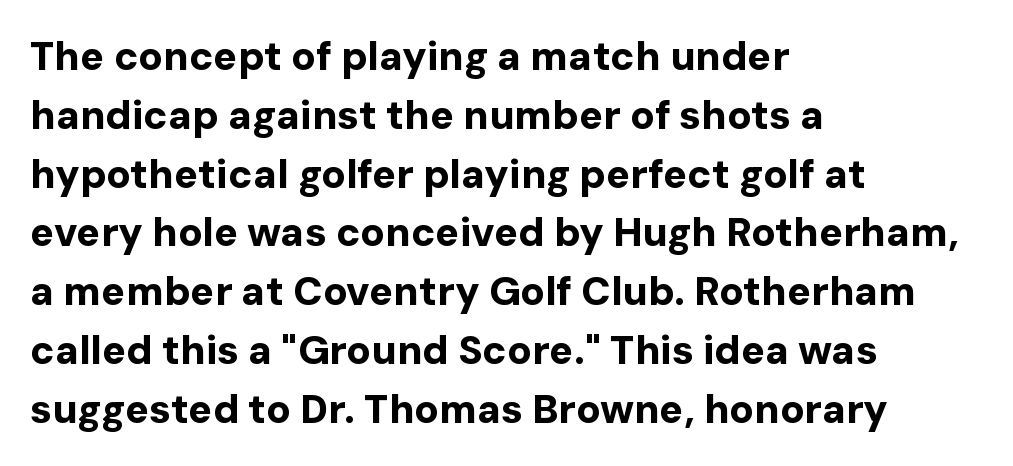
The image shows 40 px bold sans-serif type, upright; set left-aligned, normal line spacing (1.47x), normal letter spacing, not underlined; low stroke contrast and a medium x-height.
